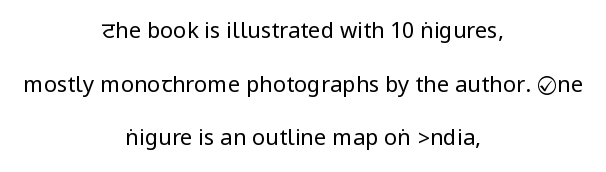
The image shows 22 px text type, upright; set centered, loose line spacing (2.44x), normal letter spacing, not underlined.
